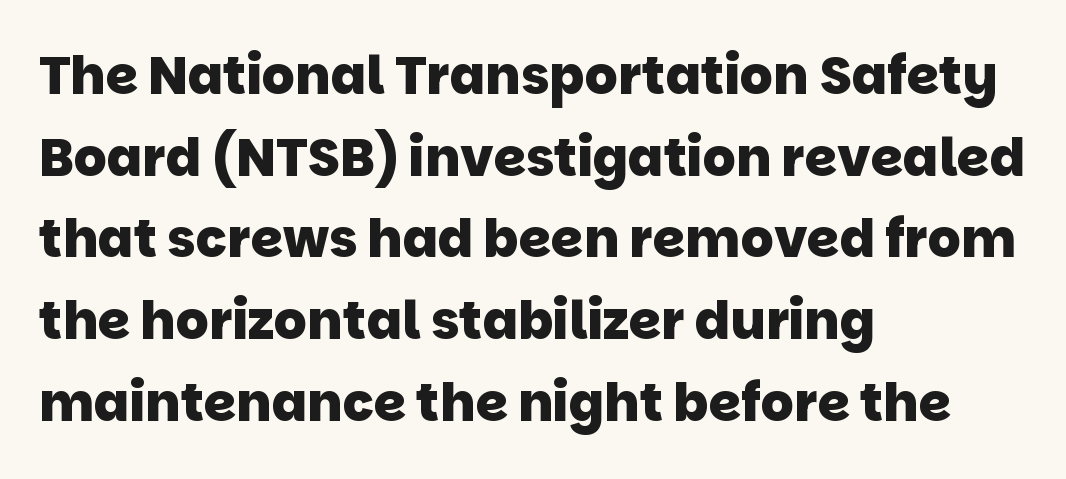
Q: Is the text bold? A: Yes.
Q: Is the typeface a serif or a sans-serif typeface? A: Sans-serif.
Q: Is the text underlined? A: No.
Q: How is the paragraph aligned? A: Left-aligned.
Q: Is the spacing between letters normal or unusually wide? A: Normal.
Q: Is the spacing between lines tight, normal or loose? A: Normal.
Q: Width (condensed, normal, or wide)? A: Normal.
Q: Stroke contrast? A: Low.
Q: x-height? A: Large.
Q: Monospaced? A: No.
